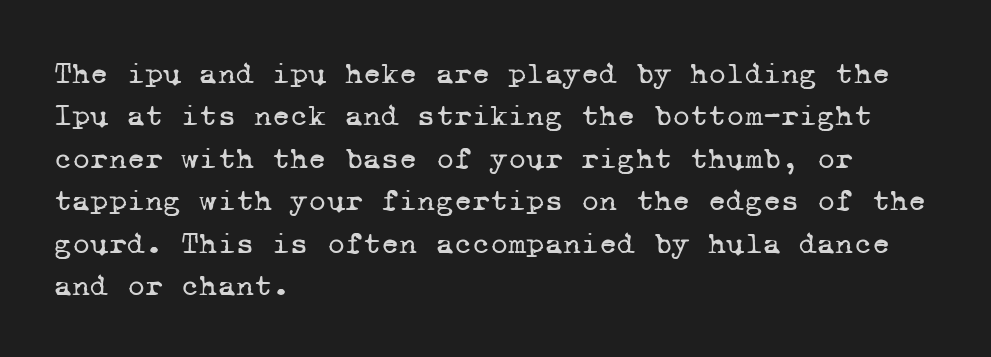
Descenders are the only things crossing below the line. The rendering uses a moderate line-height, typical for paragraphs. Default kerning and tracking; the words read as compact shapes. Spacing verdict: monospaced, one width for all characters.
